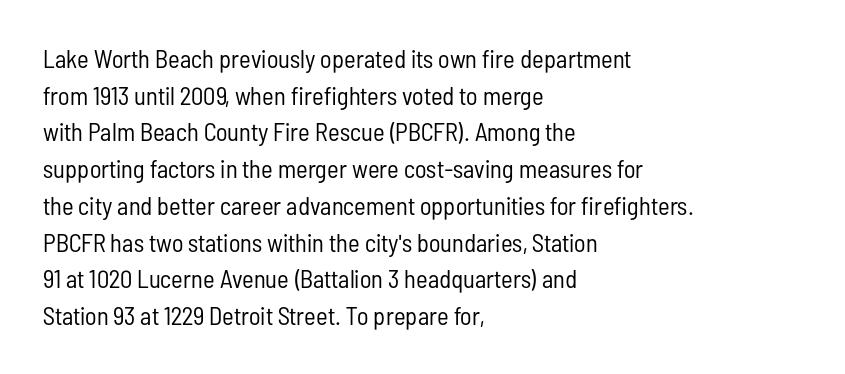
Weight: in the light-to-regular range. In CSS terms this would be text-align: left. The letters stand straight up with perfectly vertical stems. Each new line begins a customary step beneath the previous one. Characters follow at the spacing the type designer built in.
